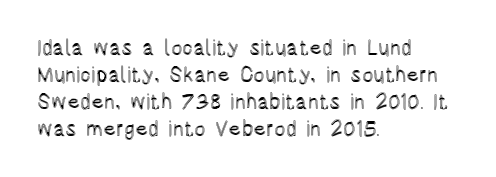
Q: Is the text italic (slanted)? A: No, it is upright.
Q: Is the text underlined? A: No.
Q: How is the paragraph aligned? A: Left-aligned.
Q: Is the spacing between letters normal or unusually wide? A: Normal.
Q: Is the spacing between lines tight, normal or loose? A: Normal.
